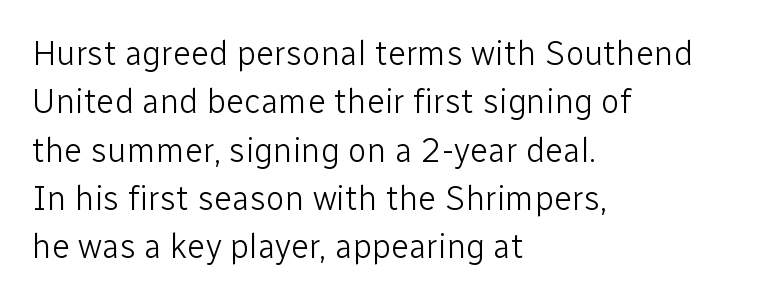
The letters advance in unequal steps, a hallmark of proportional type. Nope, no serifs anywhere on these letters. The letters sit at their default tracking, neither squeezed nor spread. Visually the block forms a straight wall on the left and a jagged coastline on the right. No italicization has been applied; the sample stays upright.
